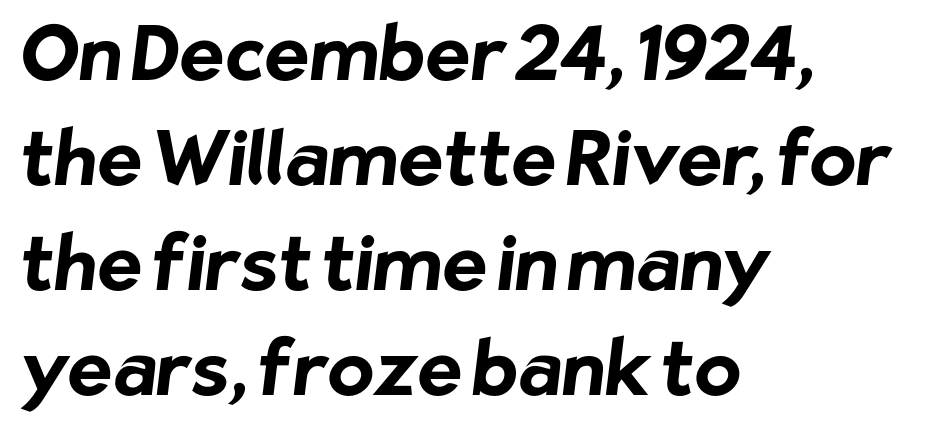
Q: Is the text bold? A: Yes.
Q: Is the typeface a serif or a sans-serif typeface? A: Sans-serif.
Q: Is the text underlined? A: No.
Q: How is the paragraph aligned? A: Left-aligned.
Q: Is the spacing between letters normal or unusually wide? A: Normal.
Q: Is the spacing between lines tight, normal or loose? A: Normal.
Q: Width (condensed, normal, or wide)? A: Normal.
Q: Stroke contrast? A: Low.
Q: x-height? A: Medium.
Q: Monospaced? A: No.
